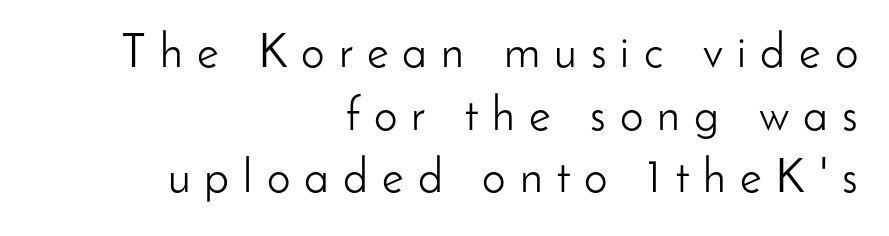
{"serif": "no", "italic": "no", "bold": "no", "weight": "light", "width": "normal", "stroke_contrast": "low", "x_height": "small", "monospaced": "no", "underline": "no", "align": "right", "line_spacing": "normal", "line_spacing_ratio": 1.33, "letter_spacing": "wide", "letter_spacing_em": 0.3, "glyph_px": 47}
